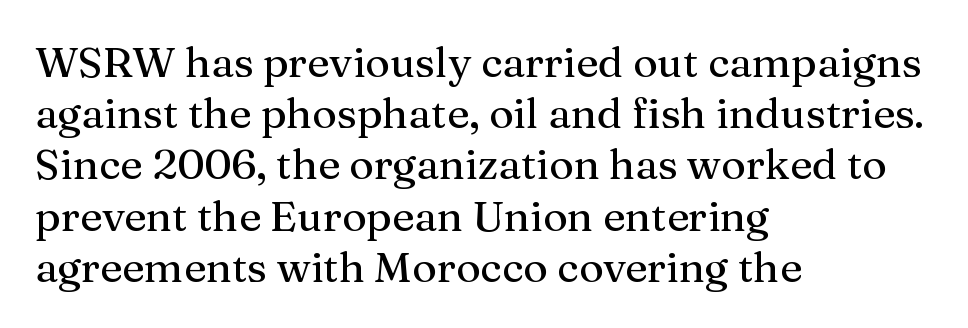
The image shows 42 px serif type, upright; set left-aligned, line spacing 1.22x, normal letter spacing, not underlined; medium stroke contrast and a medium x-height.
